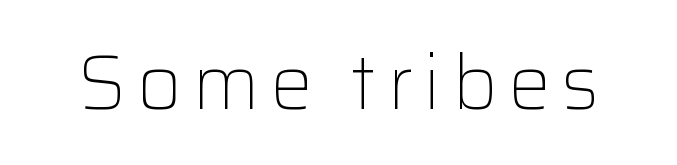
The face used here is proportionally spaced, like ordinary book or web type. Stroke terminals: plain, sans-serif. A roman cut, with each character standing at attention. Heft: none added — not bold.
